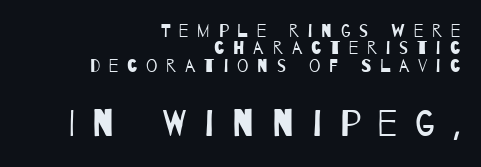
{"serif": "no", "bold": "no", "weight": "regular", "width": "condensed", "stroke_contrast": "low", "x_height": "large", "monospaced": "no", "underline": "no", "align": "right", "line_spacing": "tight", "line_spacing_ratio": 0.97, "letter_spacing": "wide", "letter_spacing_em": 0.49, "larger_block": "second", "size_ratio": 2.06, "glyph_px": 37}
